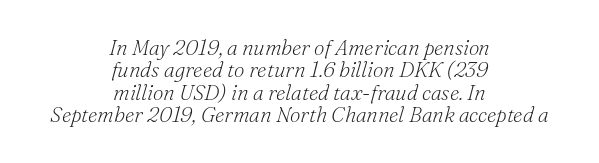
Q: Is the text bold? A: No.
Q: Is the text italic (slanted)? A: Yes, it leans right by about 16 degrees.
Q: Is the text underlined? A: No.
Q: How is the paragraph aligned? A: Centered.
Q: Is the spacing between letters normal or unusually wide? A: Normal.
Q: Is the spacing between lines tight, normal or loose? A: Tight.
